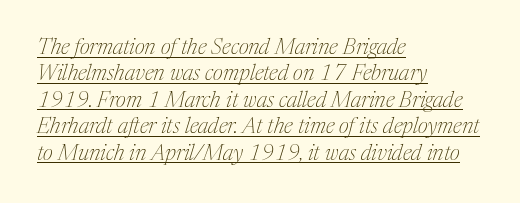
These glyphs show unthickened strokes, regular width or finer. The typesetter chose a ragged-right arrangement here. Every word sits above its own underline. The rendering keeps characters at their native spacing.
